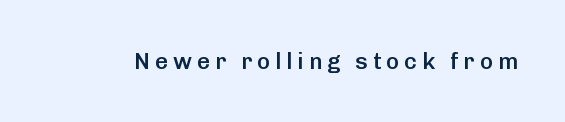
Is there any slant? The stems are plumb. This sample uses expanded letter spacing, leaving extra air between glyphs. This is moderately heavy type, rendered in semibold. A clean baseline with only descenders dipping below it.
